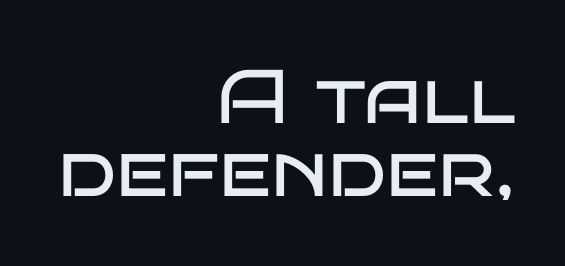
{"serif": "no", "italic": "no", "bold": "no", "weight": "regular", "width": "wide", "stroke_contrast": "low", "x_height": "large", "monospaced": "no", "underline": "no", "align": "right", "line_spacing": "tight", "line_spacing_ratio": 0.96, "letter_spacing": "normal", "letter_spacing_em": 0.0, "glyph_px": 76}
